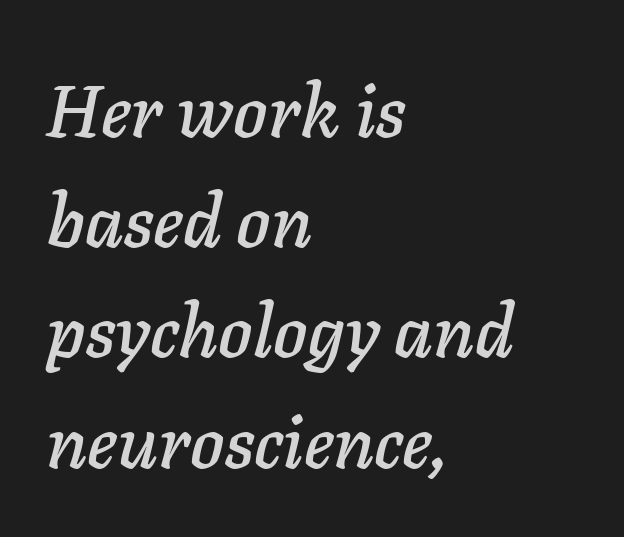
Q: Is the text italic (slanted)? A: Yes, it leans right by about 11 degrees.
Q: Is the text underlined? A: No.
Q: How is the paragraph aligned? A: Left-aligned.
Q: Is the spacing between letters normal or unusually wide? A: Normal.
Q: Is the spacing between lines tight, normal or loose? A: Normal.
Q: Width (condensed, normal, or wide)? A: Normal.
Q: Stroke contrast? A: Low.
Q: x-height? A: Medium.
Q: Monospaced? A: No.
